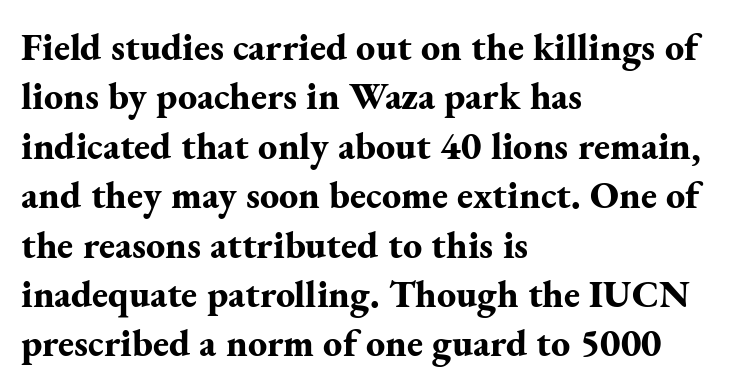
Q: Is the text bold? A: Yes.
Q: Is the text italic (slanted)? A: No, it is upright.
Q: Is the typeface a serif or a sans-serif typeface? A: Serif.
Q: Is the text underlined? A: No.
Q: How is the paragraph aligned? A: Left-aligned.
Q: Is the spacing between letters normal or unusually wide? A: Normal.
Q: Is the spacing between lines tight, normal or loose? A: Normal.
Q: Width (condensed, normal, or wide)? A: Normal.
Q: Stroke contrast? A: Medium.
Q: x-height? A: Small.
Q: Monospaced? A: No.
